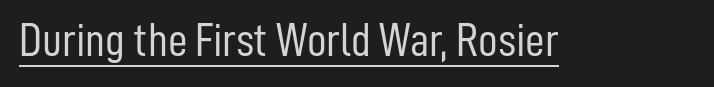
{"serif": "no", "italic": "no", "bold": "no", "weight": "light", "width": "condensed", "stroke_contrast": "low", "x_height": "medium", "monospaced": "no", "underline": "yes", "letter_spacing": "normal", "letter_spacing_em": 0.0, "glyph_px": 48}
